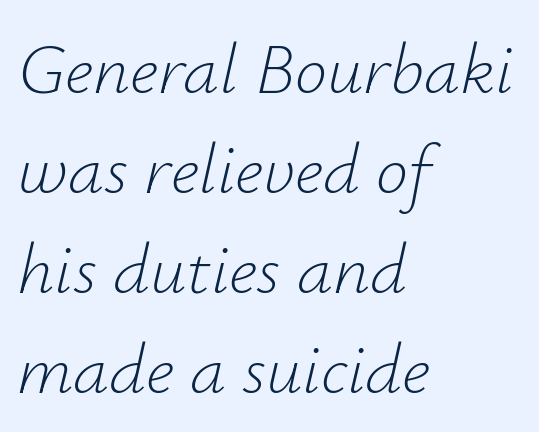
Q: Is the text bold? A: No.
Q: Is the text italic (slanted)? A: Yes, it leans right by about 12 degrees.
Q: Is the text underlined? A: No.
Q: How is the paragraph aligned? A: Left-aligned.
Q: Is the spacing between letters normal or unusually wide? A: Normal.
Q: Is the spacing between lines tight, normal or loose? A: Normal.
Q: Width (condensed, normal, or wide)? A: Normal.
Q: Stroke contrast? A: Low.
Q: x-height? A: Small.
Q: Monospaced? A: No.
